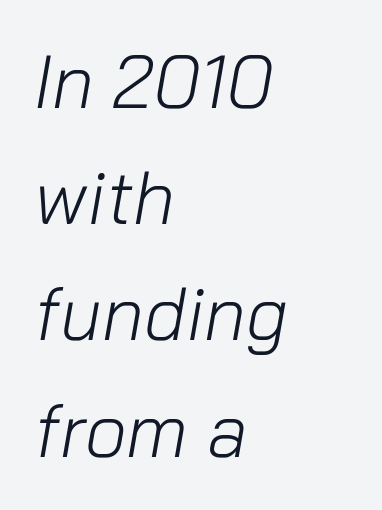
There's an unmistakable incline to the writing here. Glance below the letters and you will spot only blank space. Line spacing here is normal. Compared with a centered layout, this one pins lines to the left instead. Each letter keeps its own natural width here, so spacing adapts to shape. Weight class: somewhere from thin through regular.
